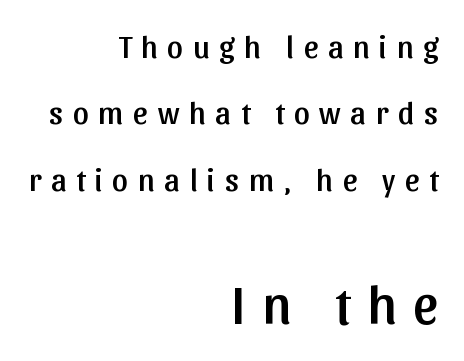
Q: Is the text italic (slanted)? A: No, it is upright.
Q: Is the typeface a serif or a sans-serif typeface? A: Sans-serif.
Q: Is the text underlined? A: No.
Q: How is the paragraph aligned? A: Right-aligned.
Q: Is the spacing between letters normal or unusually wide? A: Unusually wide.
Q: Is the spacing between lines tight, normal or loose? A: Loose.
Q: Which block of text is set in a larger size, the first (top) or the second (bottom)? A: The second (bottom) one.
Q: Width (condensed, normal, or wide)? A: Normal.
Q: Stroke contrast? A: Low.
Q: x-height? A: Medium.
Q: Monospaced? A: No.
